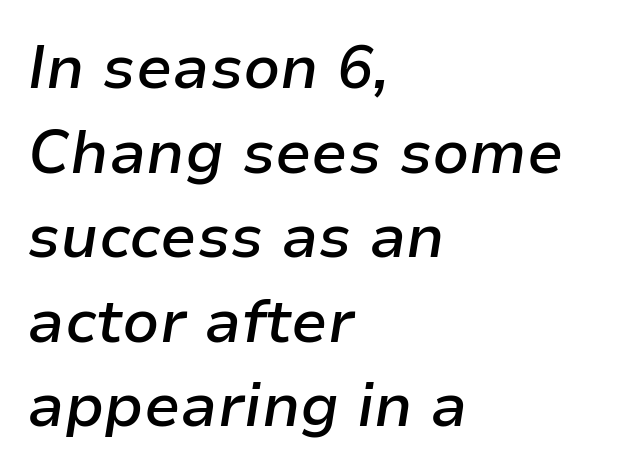
Q: Is the text bold? A: Semi-bold.
Q: Is the text italic (slanted)? A: Yes, it leans right by about 9 degrees.
Q: Is the text underlined? A: No.
Q: How is the paragraph aligned? A: Left-aligned.
Q: Is the spacing between letters normal or unusually wide? A: Normal.
Q: Is the spacing between lines tight, normal or loose? A: Normal.
Q: Width (condensed, normal, or wide)? A: Normal.
Q: Stroke contrast? A: Low.
Q: x-height? A: Medium.
Q: Monospaced? A: No.
